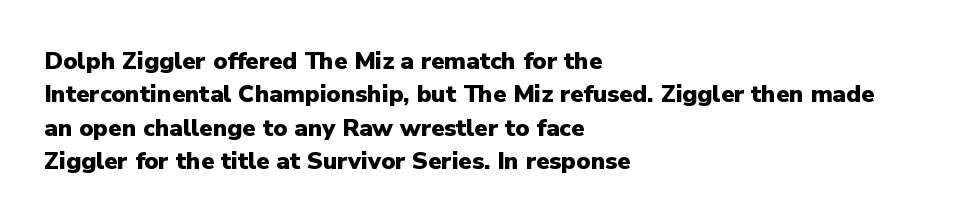
You can tell it's not italic because the verticals are truly vertical. Descender tails drop into unmarked territory. Baseline-to-baseline distance is the conventional proportion of letter height. Nobody touched the tracking dial on this one. Thick stems and heavy bowls — unmistakably bold. One-word summary of the alignment: left.
